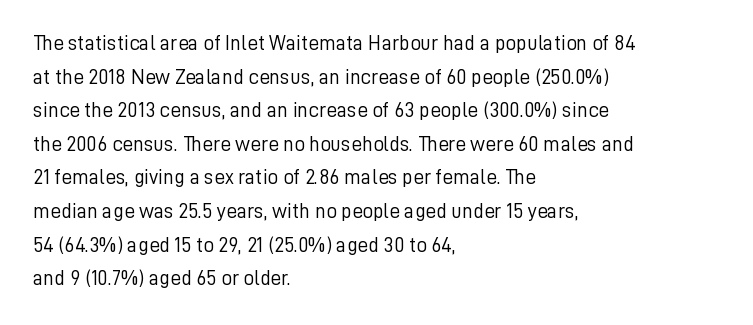
Q: Is the text bold? A: No.
Q: Is the text italic (slanted)? A: No, it is upright.
Q: Is the text underlined? A: No.
Q: How is the paragraph aligned? A: Left-aligned.
Q: Is the spacing between letters normal or unusually wide? A: Normal.
Q: Is the spacing between lines tight, normal or loose? A: Normal.
